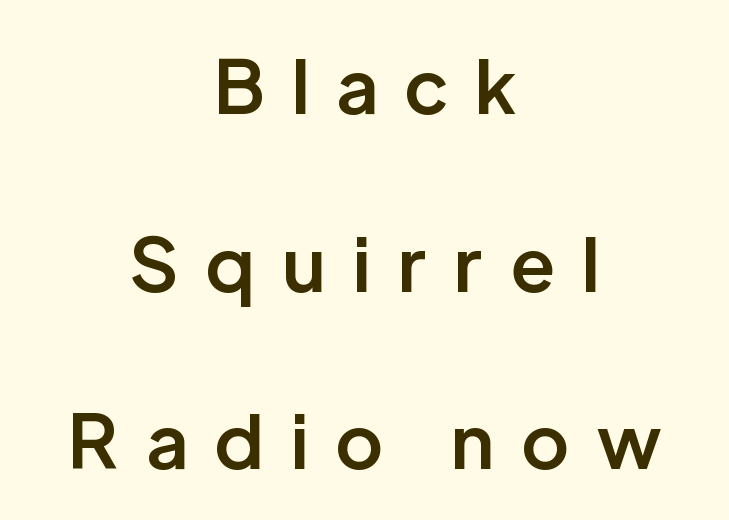
{"serif": "no", "italic": "no", "bold": "semi", "weight": "semibold", "width": "normal", "stroke_contrast": "low", "x_height": "medium", "monospaced": "no", "underline": "no", "align": "center", "line_spacing": "loose", "line_spacing_ratio": 2.37, "letter_spacing": "wide", "letter_spacing_em": 0.37, "glyph_px": 75}
